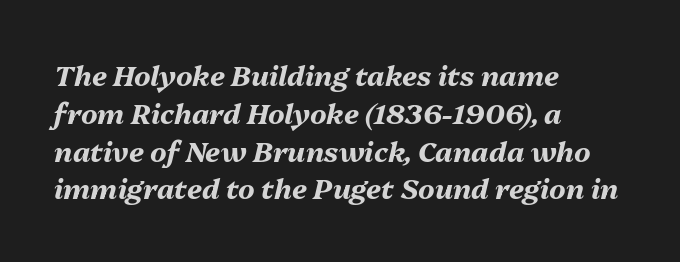
{"italic": "yes", "lean": "right", "slant_degrees": 13, "bold": "yes", "weight": "bold", "width": "normal", "stroke_contrast": "medium", "x_height": "medium", "monospaced": "no", "underline": "no", "align": "left", "line_spacing": "normal", "line_spacing_ratio": 1.35, "letter_spacing": "normal", "letter_spacing_em": 0.0, "glyph_px": 28}
